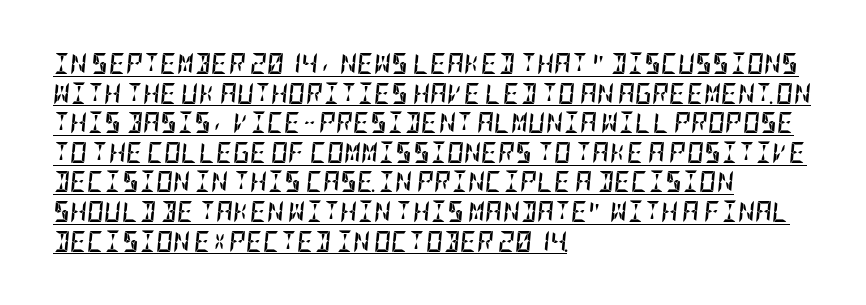
Standard letterfit; no display-style spreading of the glyphs. Visually the block forms a straight wall on the left and a jagged coastline on the right. The typesetter has applied underlining to the passage shown. The glyphs look as if they've been sheared to an angle.
